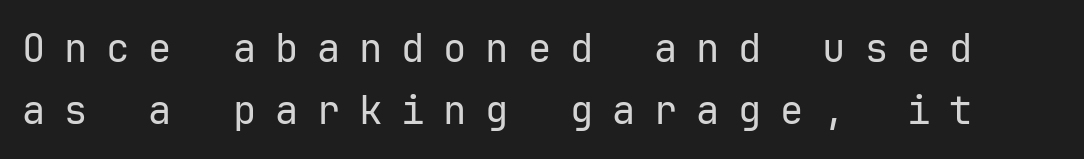
The image shows 39 px regular-weight sans-serif type, upright, monospaced; set normal line spacing (1.59x), unusually wide letter spacing (+0.48 em), not underlined; low stroke contrast and a medium x-height.
